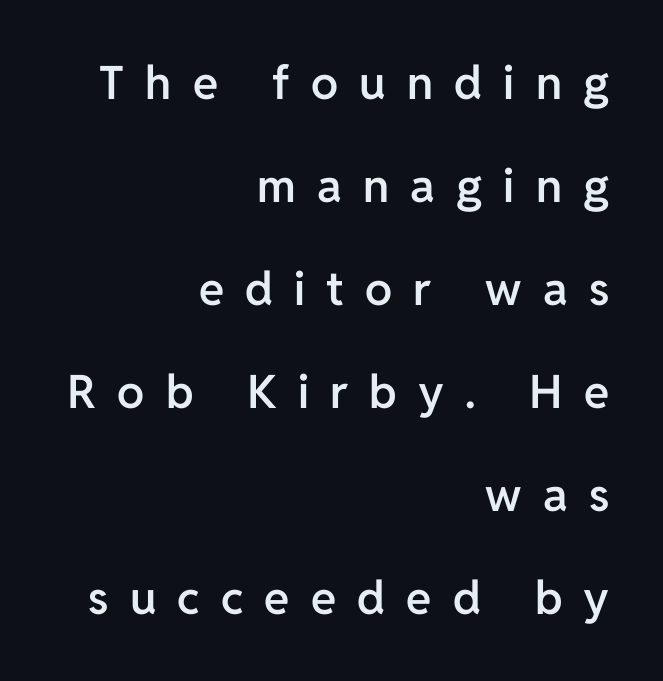
The image shows 46 px semibold sans-serif type, upright; set right-aligned, loose line spacing (2.24x), unusually wide letter spacing (+0.46 em), not underlined; low stroke contrast and a medium x-height.
